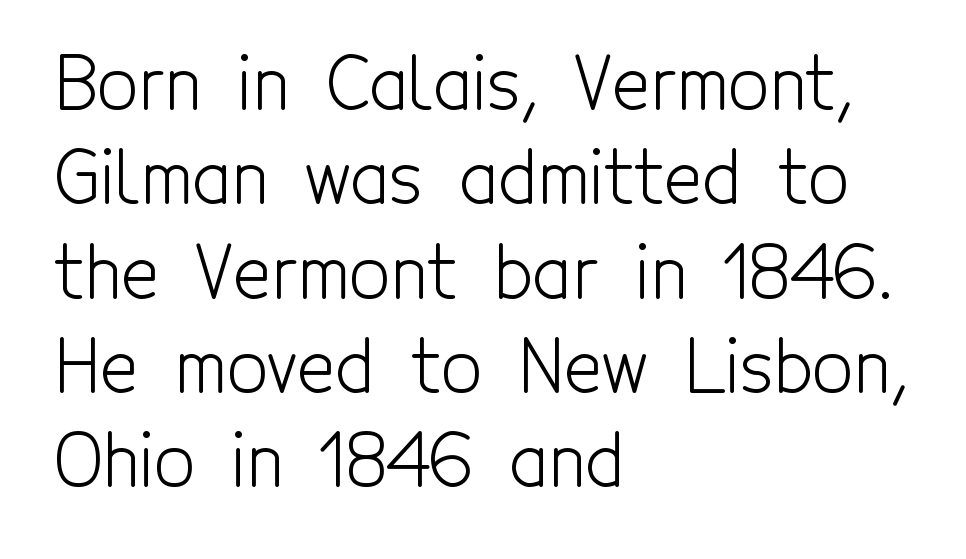
{"serif": "no", "italic": "no", "bold": "no", "weight": "light", "width": "condensed", "x_height": "medium", "monospaced": "no", "underline": "no", "align": "left", "line_spacing": "normal", "line_spacing_ratio": 1.31, "letter_spacing": "normal", "letter_spacing_em": 0.0, "glyph_px": 72}
